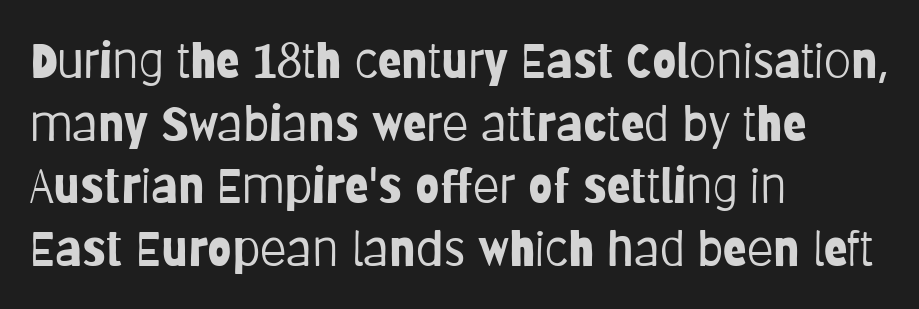
Q: Is the text bold? A: No.
Q: Is the text italic (slanted)? A: No, it is upright.
Q: Is the typeface a serif or a sans-serif typeface? A: Sans-serif.
Q: Is the text underlined? A: No.
Q: How is the paragraph aligned? A: Left-aligned.
Q: Is the spacing between letters normal or unusually wide? A: Normal.
Q: Is the spacing between lines tight, normal or loose? A: Normal.
Q: Width (condensed, normal, or wide)? A: Condensed.
Q: Stroke contrast? A: Low.
Q: x-height? A: Large.
Q: Monospaced? A: No.
